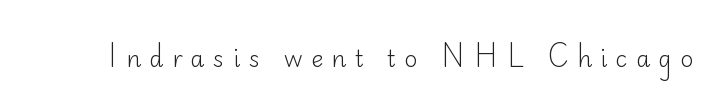
Q: Is the text bold? A: No.
Q: Is the text italic (slanted)? A: No, it is upright.
Q: Is the text underlined? A: No.
Q: Is the spacing between letters normal or unusually wide? A: Unusually wide.
